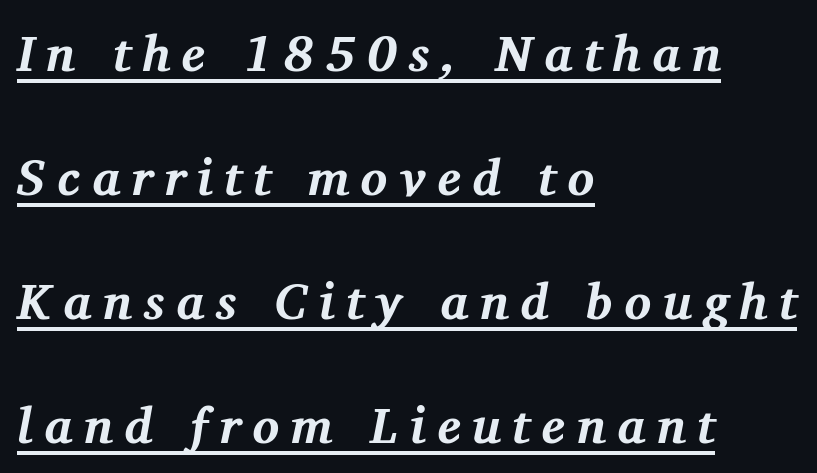
The image shows 50 px bold serif type, italic (leaning right); set left-aligned, loose line spacing (2.48x), unusually wide letter spacing (+0.23 em), underlined; medium stroke contrast and a medium x-height.
